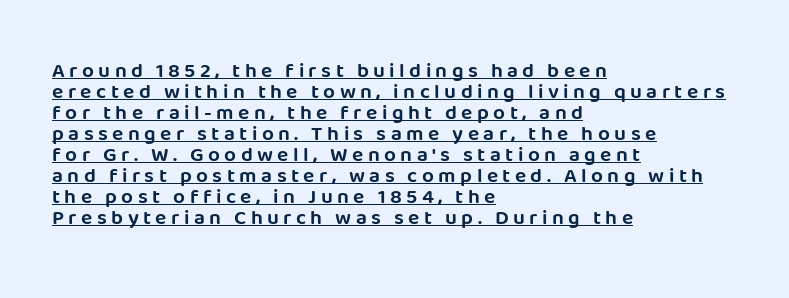
This rendering widens character spacing well past its baseline value. This rendering uses left alignment, leaving the right contour irregular. The vertical gap from one line to the next is small. Tall strokes in this sample are plumb rather than angled. Looks like someone drew a line under every word here.
